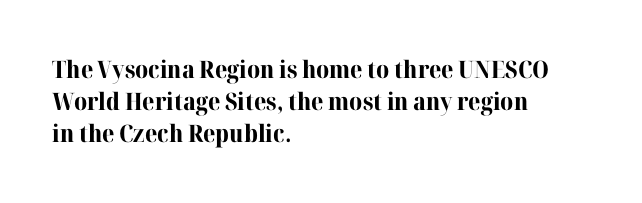
Heavy-handed strokes throughout: this text is bold. Ordinary non-slanted type is in use. The text block is weighted toward the left margin, trailing off unevenly rightward. Students, observe: this is what conventionally led text looks like. Students, note that the glyphs here touch the page at normal intervals. The words here are not underlined.
